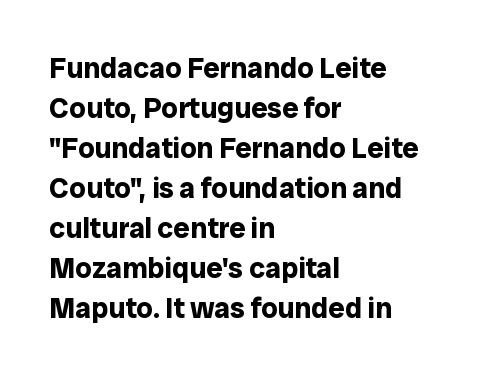
{"serif": "no", "italic": "no", "bold": "yes", "weight": "bold", "width": "normal", "stroke_contrast": "low", "x_height": "medium", "monospaced": "no", "underline": "no", "align": "left", "line_spacing": "normal", "line_spacing_ratio": 1.38, "letter_spacing": "normal", "letter_spacing_em": 0.0, "glyph_px": 29}
